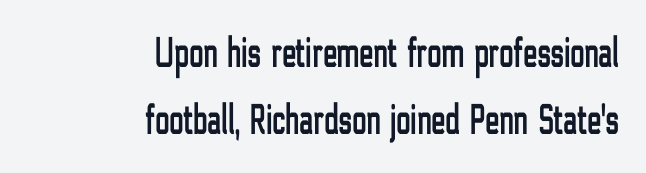
Unlike italic type, these characters show no tilt at all. The passage shown is typed in a proportional face where columns would drift. Horizontal bands of white between lines are of average thickness. Lines of text with bare space underneath. Short and long lines alike share a common ending point at right.
